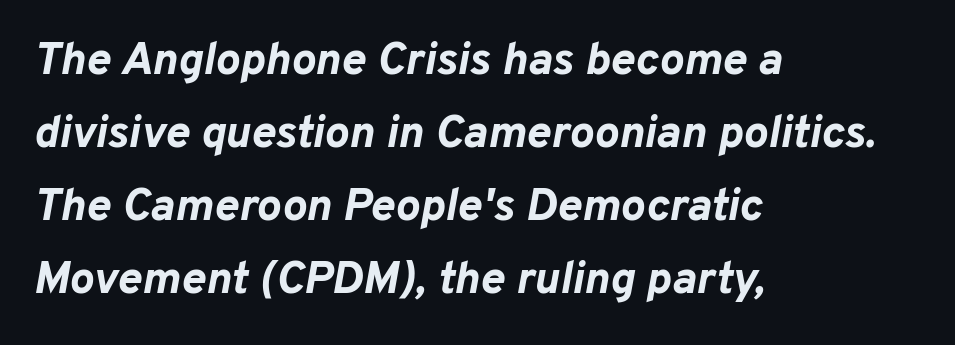
The rendering uses a moderate line-height, typical for paragraphs. When letters slant like this, we call the style italic. Nothing unusual about the tracking: characters are spaced as the font intends. A clean baseline with only descenders dipping below it.
